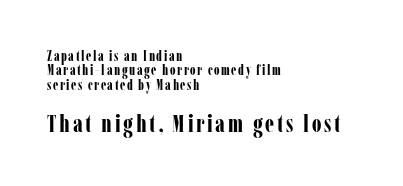
The image shows 24 px bold type, upright; set left-aligned, tight line spacing (1.03x), not underlined; the second (bottom) block is 1.71x larger.
